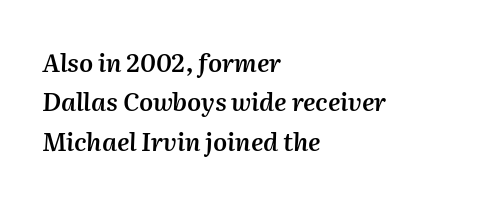
Q: Is the text bold? A: Semi-bold.
Q: Is the text italic (slanted)? A: Yes, it leans right by about 2 degrees.
Q: Is the text underlined? A: No.
Q: How is the paragraph aligned? A: Left-aligned.
Q: Is the spacing between letters normal or unusually wide? A: Normal.
Q: Is the spacing between lines tight, normal or loose? A: Normal.
